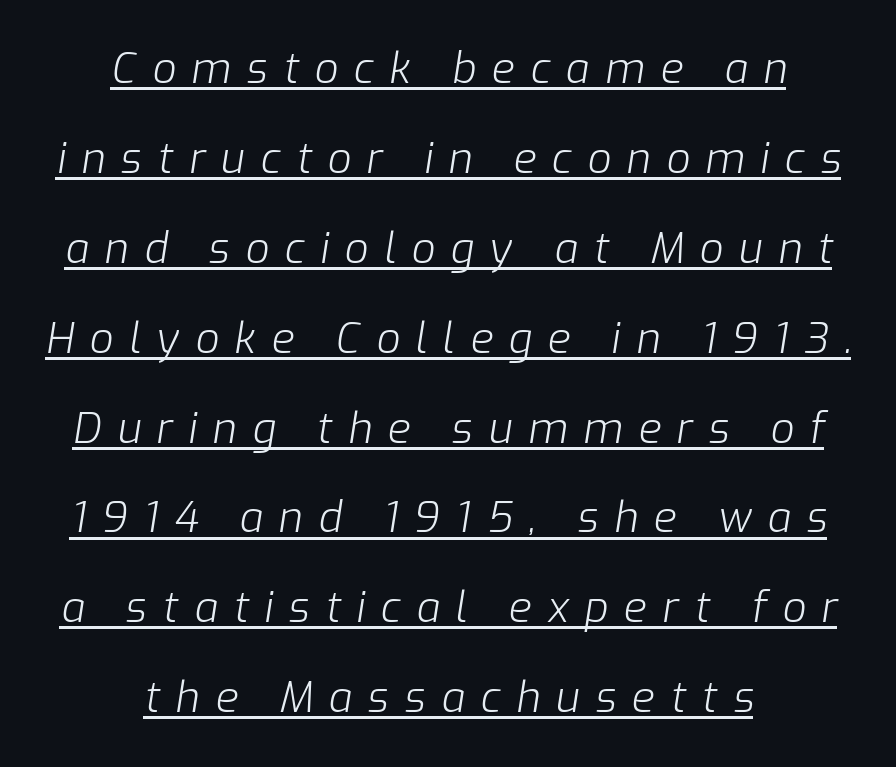
{"italic": "yes", "lean": "right", "slant_degrees": 9, "bold": "no", "weight": "light", "width": "normal", "stroke_contrast": "low", "x_height": "medium", "monospaced": "no", "underline": "yes", "align": "center", "line_spacing": "loose", "line_spacing_ratio": 2.14, "letter_spacing": "wide", "letter_spacing_em": 0.37, "glyph_px": 42}
